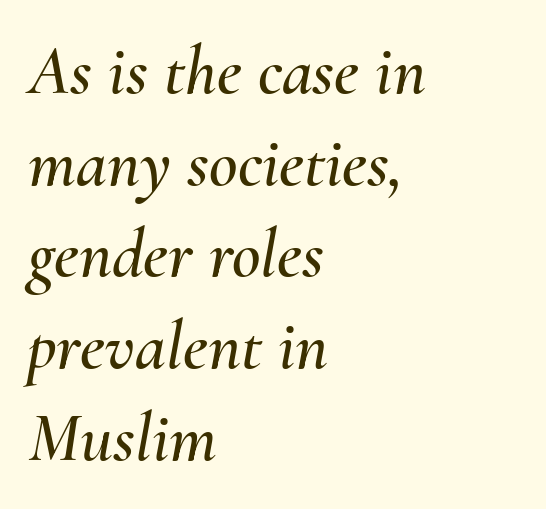
Honestly, the row spacing looks completely unremarkable. Do the characters align in a grid? No, the font is proportional. The area under the type is left untouched. Does extra space separate the letters? No, they use regular spacing. Horizontally, the lines are justified to the leading edge only. A typesetter would mark this as italic.
